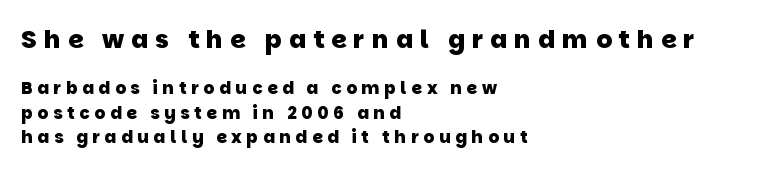
The image shows 25 px bold type; set left-aligned, normal line spacing (1.42x), unusually wide letter spacing (+0.28 em), not underlined; the first (top) block is 1.47x larger.
